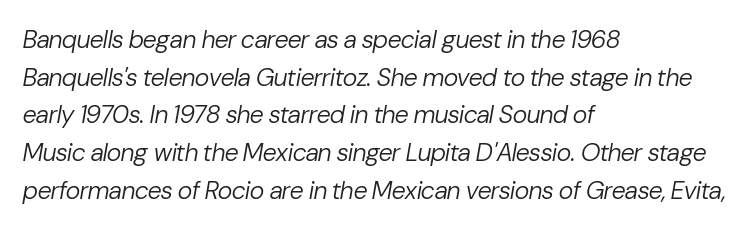
The image shows 25 px text type, italic (leaning right); set left-aligned, normal line spacing (1.51x), normal letter spacing, not underlined.
